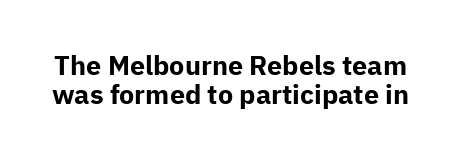
Q: Is the text bold? A: Yes.
Q: Is the text italic (slanted)? A: No, it is upright.
Q: Is the text underlined? A: No.
Q: Is the spacing between letters normal or unusually wide? A: Normal.
Q: Is the spacing between lines tight, normal or loose? A: Tight.
